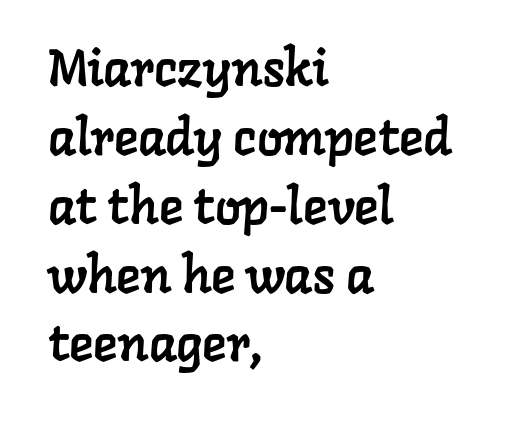
Q: Is the typeface a serif or a sans-serif typeface? A: Serif.
Q: Is the text underlined? A: No.
Q: How is the paragraph aligned? A: Left-aligned.
Q: Is the spacing between letters normal or unusually wide? A: Normal.
Q: Is the spacing between lines tight, normal or loose? A: Normal.
Q: Width (condensed, normal, or wide)? A: Normal.
Q: Stroke contrast? A: Low.
Q: x-height? A: Medium.
Q: Monospaced? A: No.
